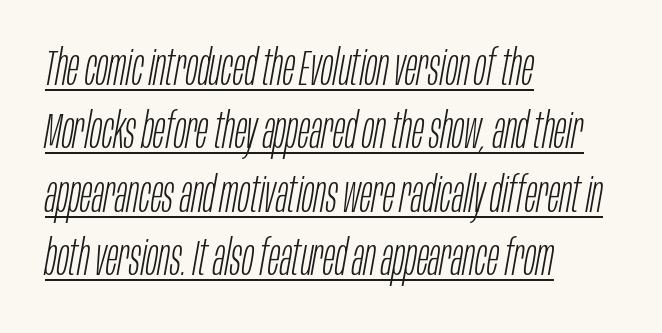
{"italic": "yes", "lean": "right", "slant_degrees": 10, "bold": "no", "weight": "light", "width": "condensed", "stroke_contrast": "low", "x_height": "large", "monospaced": "no", "underline": "yes", "align": "left", "line_spacing": "normal", "line_spacing_ratio": 1.27, "letter_spacing": "normal", "letter_spacing_em": 0.0, "glyph_px": 50}
